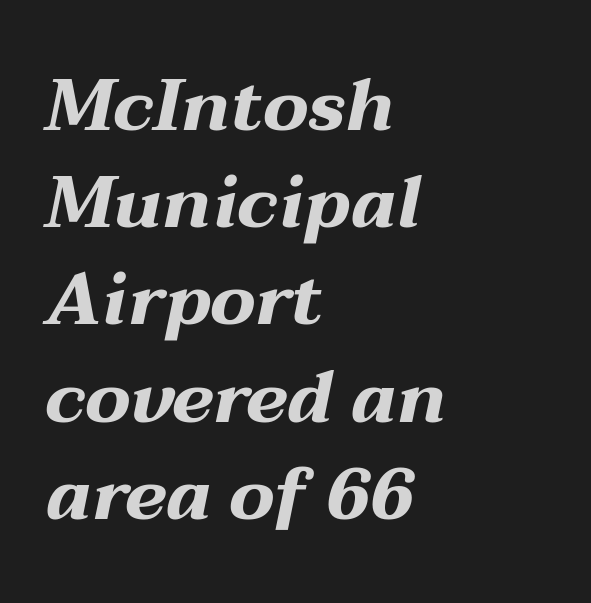
Q: Is the text bold? A: Yes.
Q: Is the text italic (slanted)? A: Yes, it leans right by about 12 degrees.
Q: Is the text underlined? A: No.
Q: How is the paragraph aligned? A: Left-aligned.
Q: Is the spacing between letters normal or unusually wide? A: Normal.
Q: Is the spacing between lines tight, normal or loose? A: Normal.
Q: Width (condensed, normal, or wide)? A: Wide.
Q: Stroke contrast? A: Medium.
Q: x-height? A: Medium.
Q: Monospaced? A: No.
